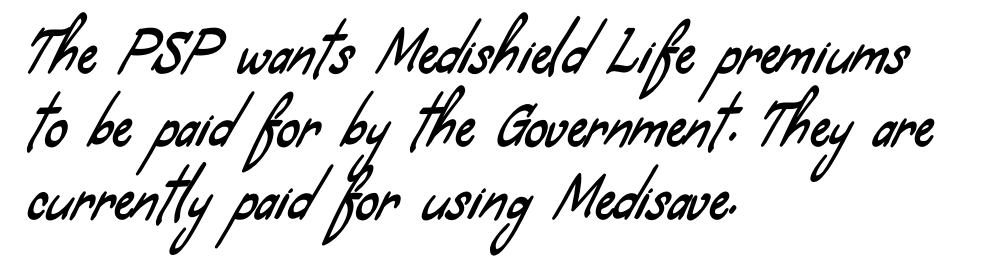
{"serif": "no", "width": "condensed", "stroke_contrast": "low", "x_height": "small", "monospaced": "no", "underline": "no", "align": "left", "line_spacing": "normal", "line_spacing_ratio": 1.33, "letter_spacing": "normal", "letter_spacing_em": 0.0, "glyph_px": 55}
